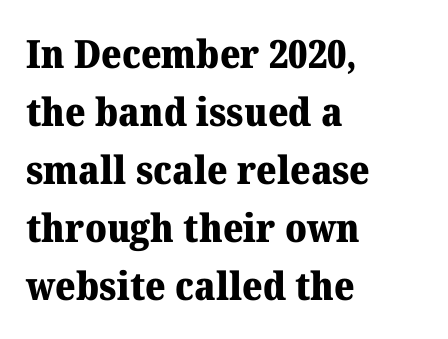
{"serif": "yes", "italic": "no", "bold": "yes", "weight": "heavy", "width": "normal", "stroke_contrast": "medium", "x_height": "medium", "monospaced": "no", "underline": "no", "align": "left", "line_spacing": "normal", "line_spacing_ratio": 1.49, "letter_spacing": "normal", "letter_spacing_em": 0.0, "glyph_px": 39}
